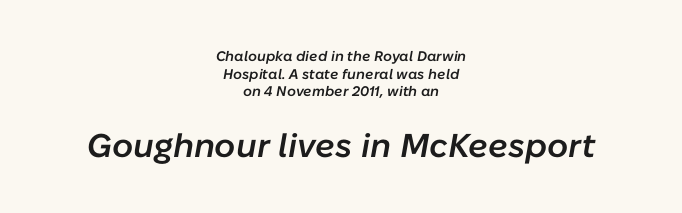
Vertically, the passage feels balanced, rows spaced as you'd expect. A typesetter would call this proportional, since set widths differ per character. Anything drawn beneath the words? Only blank space. Typesetter's note — lower block bumped up in size, upper block left smaller.
